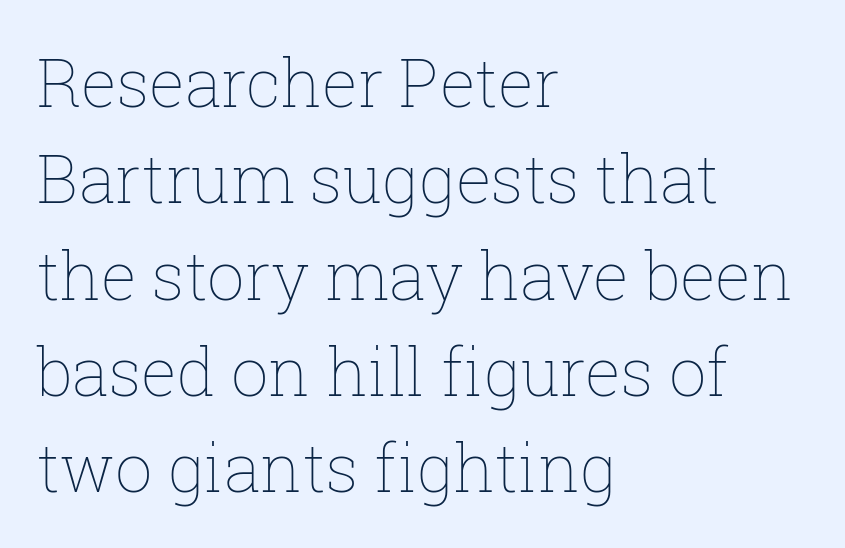
The image shows 66 px thin type, upright; set left-aligned, normal line spacing (1.46x), normal letter spacing, not underlined; low stroke contrast and a medium x-height.
